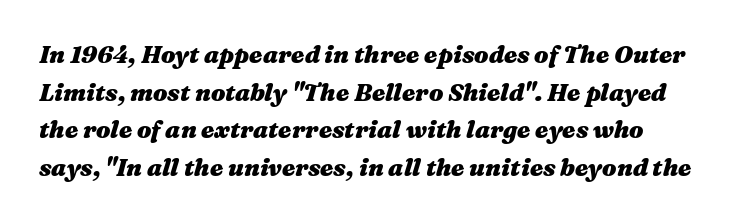
{"italic": "yes", "lean": "right", "slant_degrees": 16, "bold": "yes", "underline": "no", "line_spacing": "normal", "line_spacing_ratio": 1.57, "letter_spacing": "normal", "letter_spacing_em": 0.0, "glyph_px": 24}
